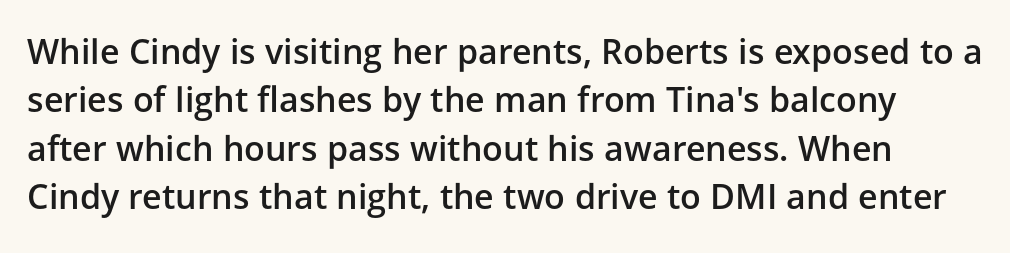
{"serif": "no", "italic": "no", "bold": "semi", "weight": "semibold", "width": "normal", "stroke_contrast": "low", "x_height": "medium", "monospaced": "no", "underline": "no", "line_spacing": "normal", "line_spacing_ratio": 1.42, "letter_spacing": "normal", "letter_spacing_em": 0.0, "glyph_px": 34}
